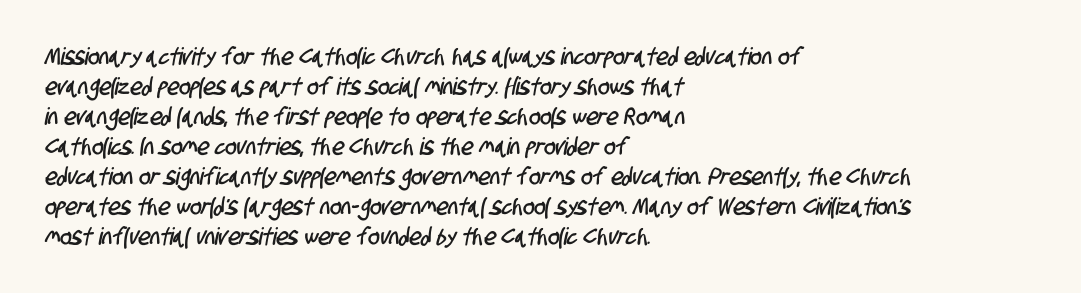
{"underline": "no", "align": "left", "line_spacing": "normal", "line_spacing_ratio": 1.25, "letter_spacing": "normal", "letter_spacing_em": 0.0, "glyph_px": 24}
